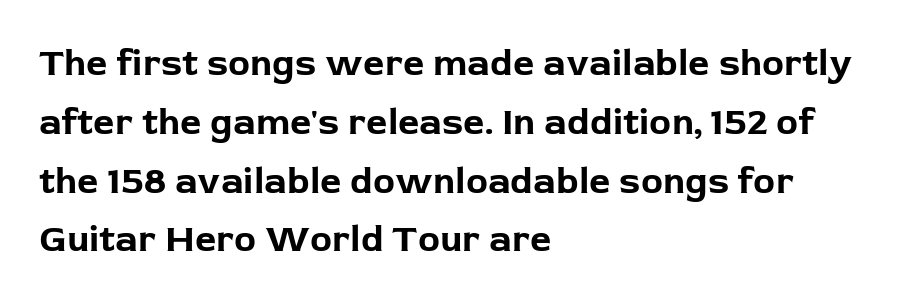
The image shows 37 px bold sans-serif type, upright; set left-aligned, normal line spacing (1.59x), normal letter spacing, not underlined; low stroke contrast and a medium x-height.
